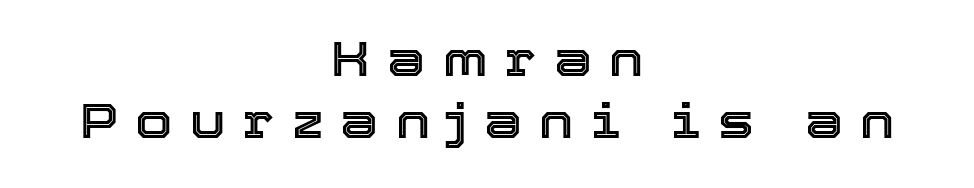
Spacing verdict: proportional, widths tailored to each character. Vertical strokes here are truly vertical. The rendering positions every line midway between the sides. Reading down the column, the eye jumps a familiar distance to each next line. The letters are spread apart with noticeably loose tracking.
